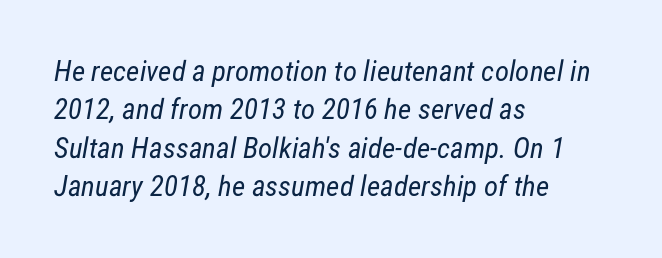
{"serif": "no", "bold": "no", "weight": "regular", "width": "condensed", "stroke_contrast": "low", "x_height": "medium", "monospaced": "no", "underline": "no", "align": "left", "line_spacing": "normal", "line_spacing_ratio": 1.32, "letter_spacing": "normal", "letter_spacing_em": 0.0, "glyph_px": 29}
